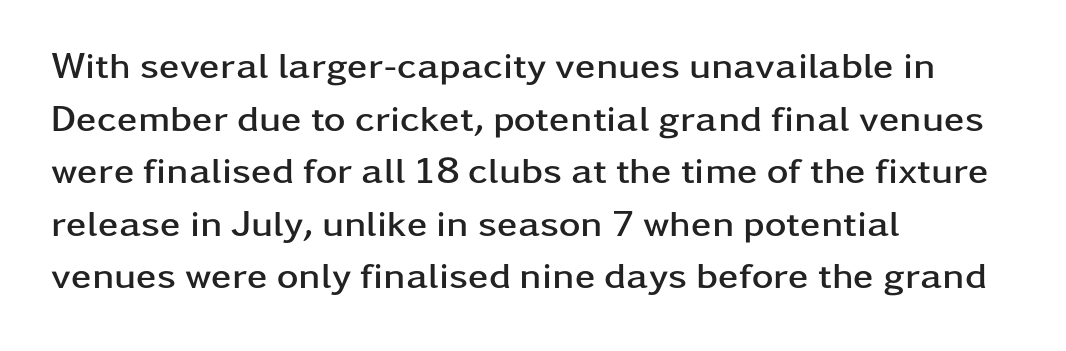
The image shows 37 px semibold, wide sans-serif type, upright; set left-aligned, normal line spacing (1.42x), normal letter spacing, not underlined; low stroke contrast and a medium x-height.
